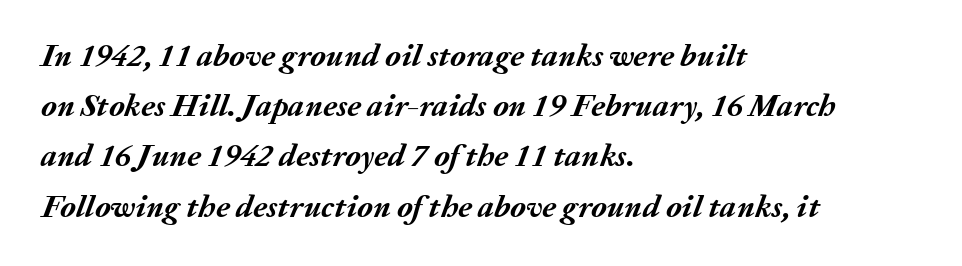
The image shows 32 px semibold type, italic (leaning right); set left-aligned, normal line spacing (1.57x), normal letter spacing, not underlined; medium stroke contrast and a medium x-height.
